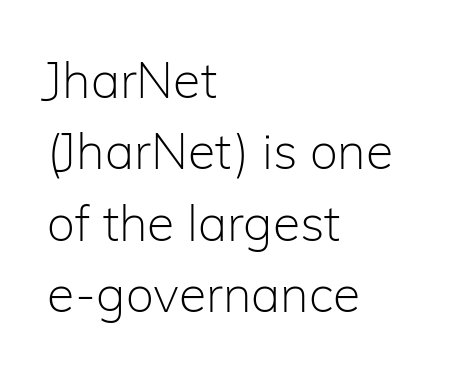
Q: Is the text bold? A: No.
Q: Is the text italic (slanted)? A: No, it is upright.
Q: Is the typeface a serif or a sans-serif typeface? A: Sans-serif.
Q: Is the text underlined? A: No.
Q: How is the paragraph aligned? A: Left-aligned.
Q: Is the spacing between letters normal or unusually wide? A: Normal.
Q: Is the spacing between lines tight, normal or loose? A: Normal.
Q: Width (condensed, normal, or wide)? A: Normal.
Q: Stroke contrast? A: Low.
Q: x-height? A: Medium.
Q: Monospaced? A: No.
